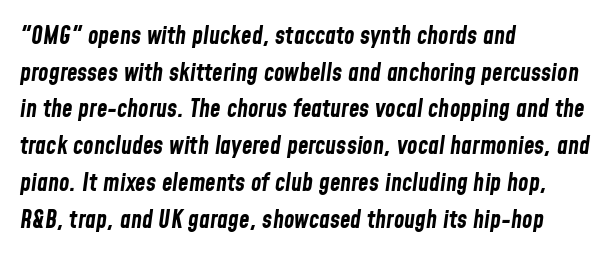
{"italic": "yes", "lean": "right", "slant_degrees": 8, "bold": "yes", "underline": "no", "align": "left", "line_spacing": "normal", "line_spacing_ratio": 1.53, "letter_spacing": "normal", "letter_spacing_em": 0.0, "glyph_px": 24}
